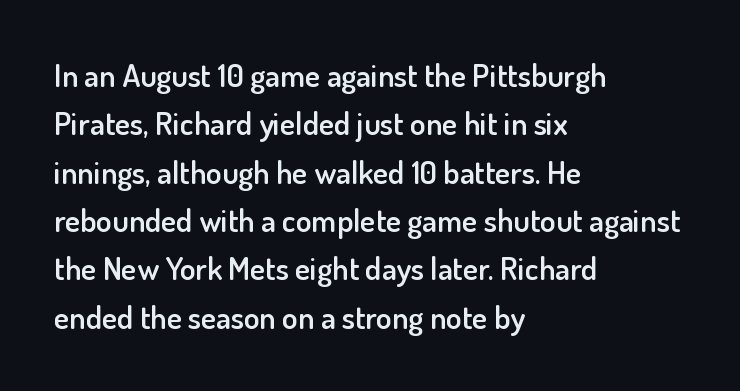
The image shows 32 px semibold sans-serif type, upright; set left-aligned, normal line spacing (1.51x), normal letter spacing, not underlined; low stroke contrast and a small x-height.
